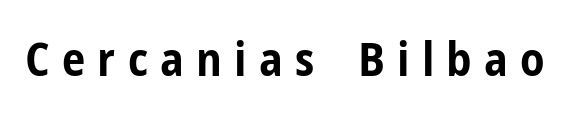
Nobody drew a line under any word here. A typesetter would call this heavily tracked-out type. Letterform terminals end flat and unadorned throughout the passage. Here the designer chose a conventional face with non-uniform glyph widths. The typesetting leans heavy: a genuine bold. Italic: no, the glyphs are upright roman.
